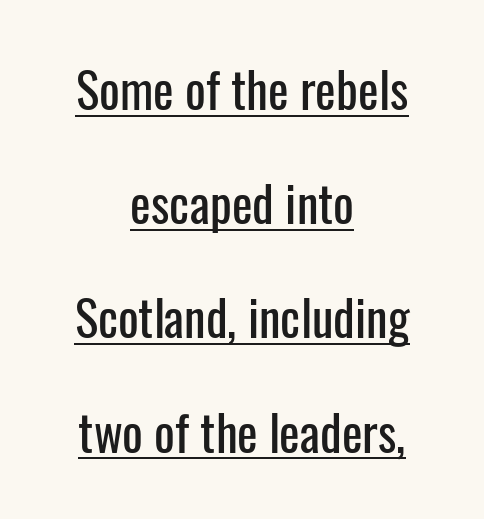
The type sits square on the baseline with zero lean. Do the characters align in a grid? No, the font is proportional. You could fit nearly another row in the gap between these rows. Nothing unusual about the tracking: characters are spaced as the font intends. Letterform terminals end flat and unadorned throughout the passage. Leftover space on each line is divided equally before and after the words.
